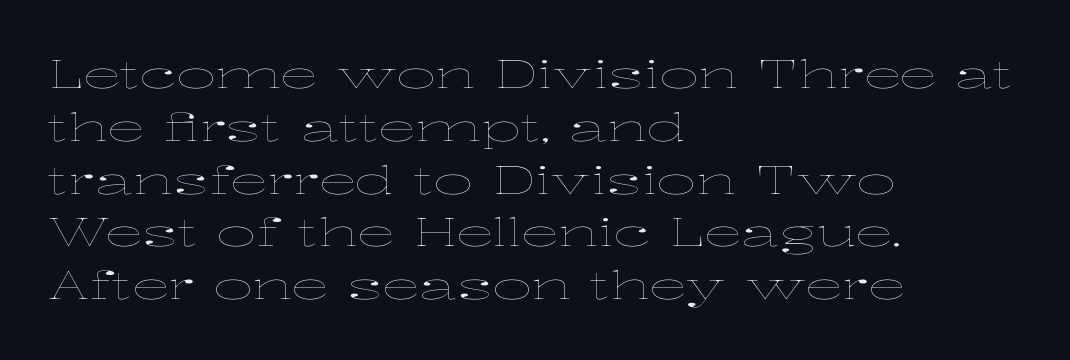
{"italic": "no", "bold": "no", "weight": "thin", "width": "wide", "stroke_contrast": "low", "x_height": "medium", "monospaced": "no", "underline": "no", "align": "left", "line_spacing": "normal", "line_spacing_ratio": 1.39, "letter_spacing": "normal", "letter_spacing_em": 0.0, "glyph_px": 38}
